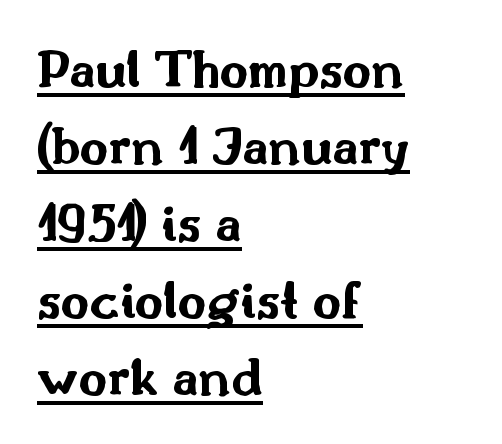
The image shows 55 px bold, wide sans-serif type, upright; set left-aligned, normal line spacing (1.4x), normal letter spacing, underlined; medium stroke contrast and a small x-height.
